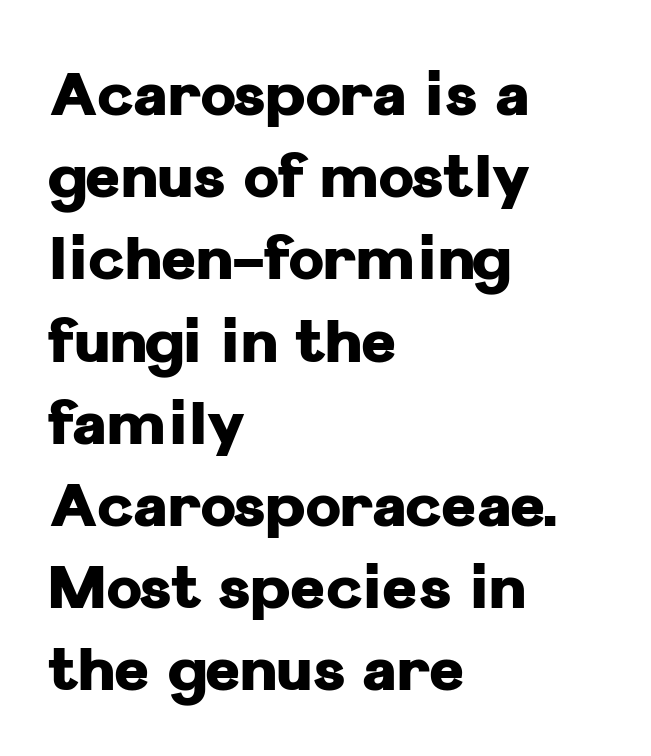
Q: Is the text bold? A: Yes.
Q: Is the text italic (slanted)? A: No, it is upright.
Q: Is the typeface a serif or a sans-serif typeface? A: Sans-serif.
Q: Is the text underlined? A: No.
Q: How is the paragraph aligned? A: Left-aligned.
Q: Is the spacing between letters normal or unusually wide? A: Normal.
Q: Is the spacing between lines tight, normal or loose? A: Normal.
Q: Width (condensed, normal, or wide)? A: Normal.
Q: Stroke contrast? A: Low.
Q: x-height? A: Medium.
Q: Monospaced? A: No.
